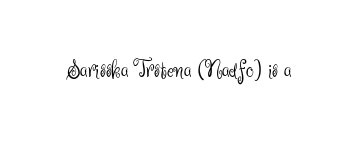
{"italic": "no", "bold": "no", "underline": "no", "letter_spacing": "normal", "letter_spacing_em": 0.0, "glyph_px": 25}
